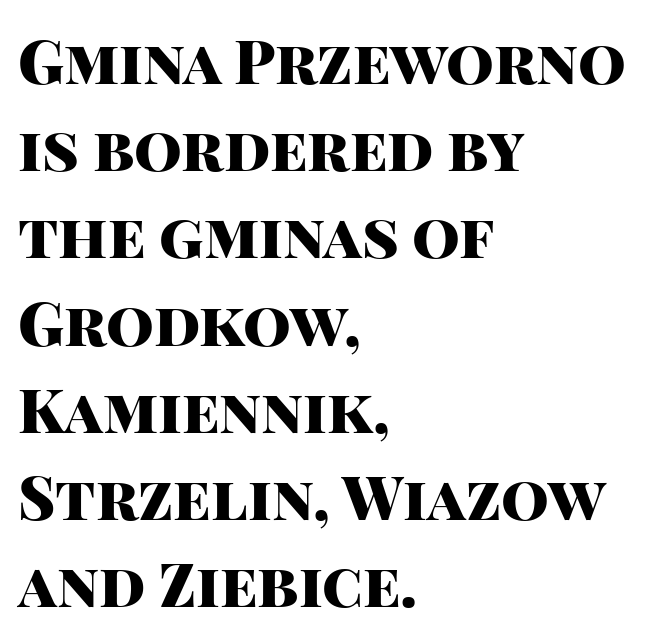
{"serif": "no", "italic": "no", "bold": "yes", "weight": "heavy", "width": "normal", "stroke_contrast": "high", "x_height": "large", "monospaced": "no", "underline": "no", "align": "left", "line_spacing": "normal", "line_spacing_ratio": 1.43, "letter_spacing": "normal", "letter_spacing_em": 0.0, "glyph_px": 61}
